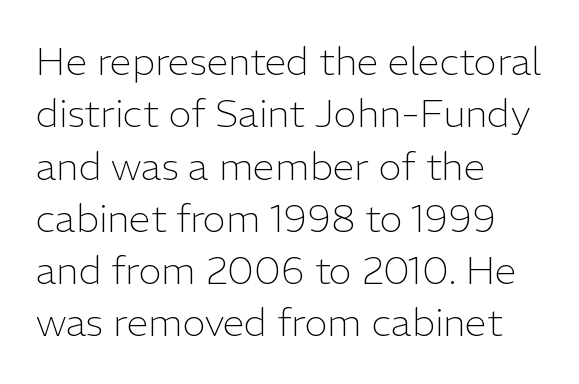
Q: Is the text bold? A: No.
Q: Is the text italic (slanted)? A: No, it is upright.
Q: Is the typeface a serif or a sans-serif typeface? A: Sans-serif.
Q: Is the text underlined? A: No.
Q: How is the paragraph aligned? A: Left-aligned.
Q: Is the spacing between letters normal or unusually wide? A: Normal.
Q: Is the spacing between lines tight, normal or loose? A: Normal.
Q: Width (condensed, normal, or wide)? A: Normal.
Q: Stroke contrast? A: Low.
Q: x-height? A: Medium.
Q: Monospaced? A: No.
